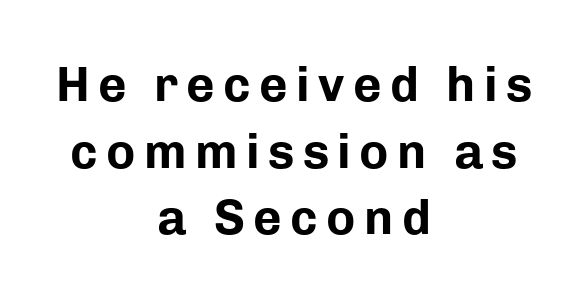
As a designer I'd log this as weight 700, bold. The paragraph has two soft edges and a firm central axis. Think of a printed novel: that variable character pitch is what you see here. Descender tails drop into unmarked territory. Style check: upright.
